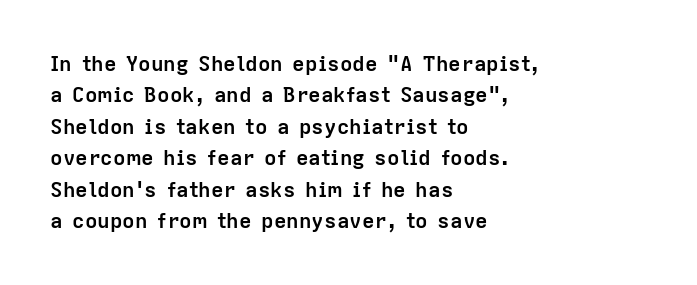
Q: Is the text bold? A: Yes.
Q: Is the text italic (slanted)? A: No, it is upright.
Q: Is the text underlined? A: No.
Q: How is the paragraph aligned? A: Left-aligned.
Q: Is the spacing between letters normal or unusually wide? A: Normal.
Q: Is the spacing between lines tight, normal or loose? A: Normal.
